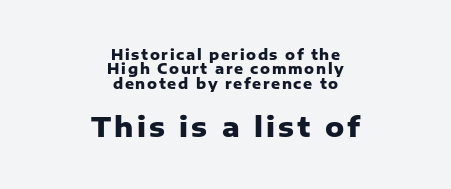
The image shows 27 px bold type, upright; set centered, tight line spacing (1.02x), not underlined; the second (bottom) block is 1.93x larger.
